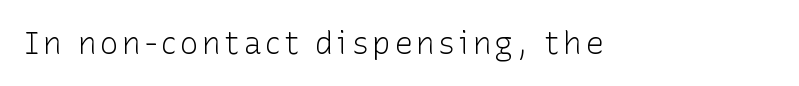
{"serif": "no", "italic": "no", "bold": "no", "weight": "light", "width": "normal", "stroke_contrast": "low", "x_height": "medium", "monospaced": "no", "underline": "no", "glyph_px": 31}
